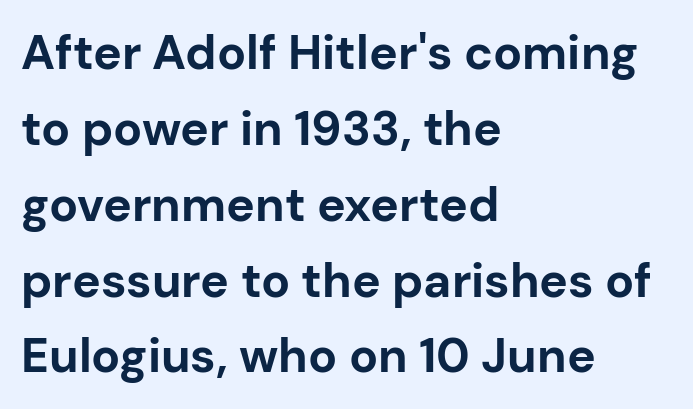
The image shows 48 px bold sans-serif type, upright; set left-aligned, normal line spacing (1.58x), normal letter spacing, not underlined; low stroke contrast and a medium x-height.
